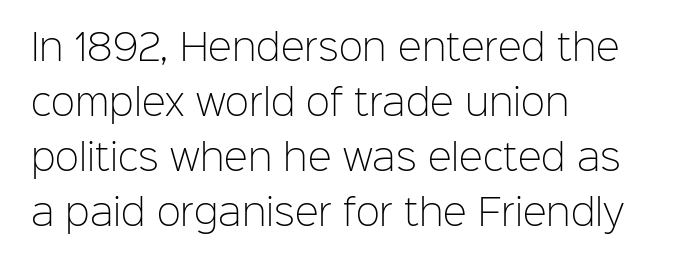
Q: Is the text bold? A: No.
Q: Is the text italic (slanted)? A: No, it is upright.
Q: Is the typeface a serif or a sans-serif typeface? A: Sans-serif.
Q: Is the text underlined? A: No.
Q: How is the paragraph aligned? A: Left-aligned.
Q: Is the spacing between letters normal or unusually wide? A: Normal.
Q: Is the spacing between lines tight, normal or loose? A: Normal.
Q: Width (condensed, normal, or wide)? A: Normal.
Q: Stroke contrast? A: Low.
Q: x-height? A: Medium.
Q: Monospaced? A: No.
